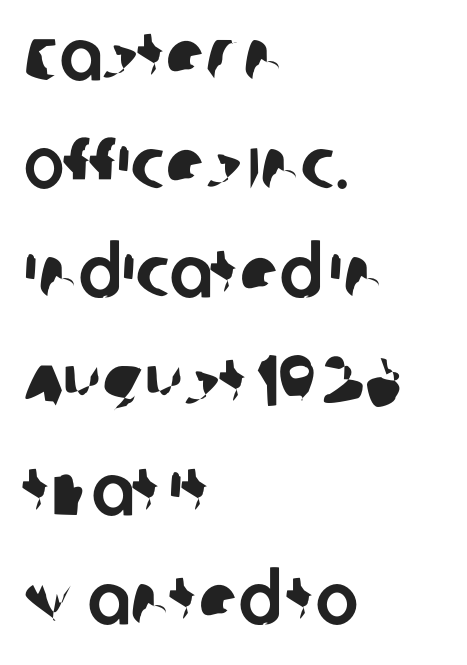
{"serif": "no", "width": "normal", "stroke_contrast": "low", "x_height": "large", "monospaced": "no", "underline": "no", "align": "left", "line_spacing": "normal", "line_spacing_ratio": 1.51, "letter_spacing": "normal", "letter_spacing_em": 0.0, "glyph_px": 72}
